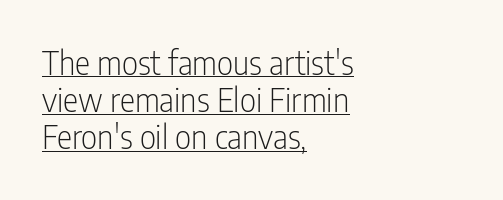
The image shows 32 px light, condensed sans-serif type, upright; set left-aligned, line spacing 1.16x, normal letter spacing, underlined; low stroke contrast and a medium x-height.
